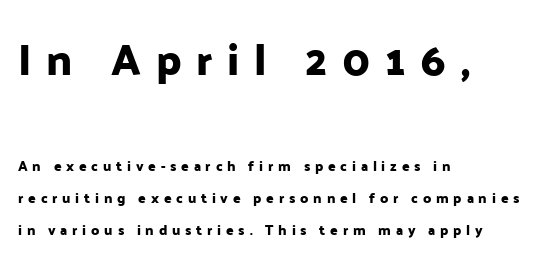
The image shows 43 px sans-serif type, upright; set left-aligned, loose line spacing (2.31x), unusually wide letter spacing (+0.34 em), not underlined; the first (top) block is 3.07x larger; low stroke contrast and a medium x-height.
